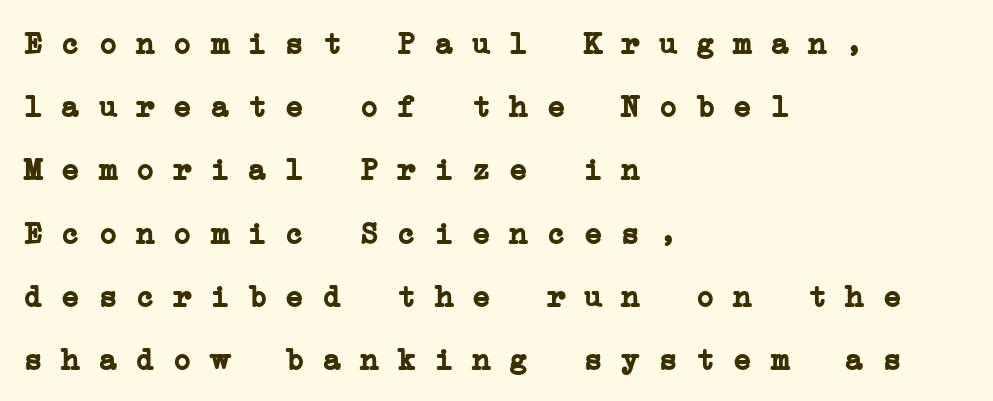
Q: Is the text bold? A: Yes.
Q: Is the typeface a serif or a sans-serif typeface? A: Serif.
Q: Is the text underlined? A: No.
Q: How is the paragraph aligned? A: Left-aligned.
Q: Is the spacing between letters normal or unusually wide? A: Normal.
Q: Is the spacing between lines tight, normal or loose? A: Loose.
Q: Width (condensed, normal, or wide)? A: Wide.
Q: Stroke contrast? A: Low.
Q: x-height? A: Medium.
Q: Monospaced? A: Yes.
